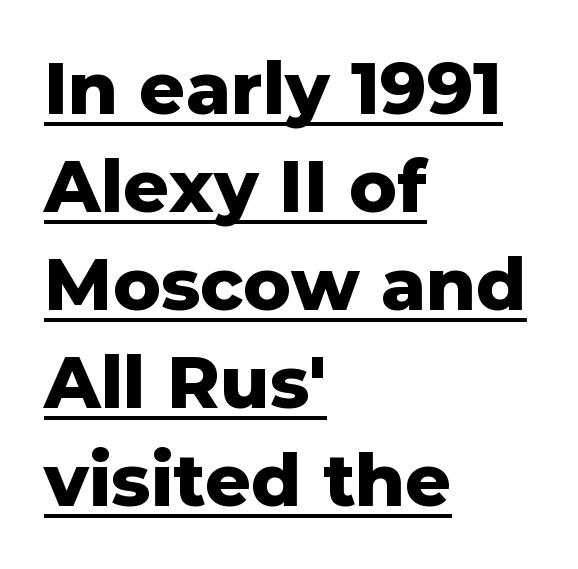
{"serif": "no", "italic": "no", "bold": "yes", "weight": "heavy", "width": "normal", "stroke_contrast": "low", "x_height": "medium", "monospaced": "no", "underline": "yes", "align": "left", "line_spacing": "normal", "line_spacing_ratio": 1.36, "letter_spacing": "normal", "letter_spacing_em": 0.0, "glyph_px": 72}
